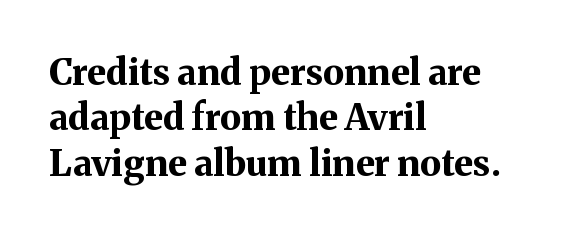
You'd pick this weight for a headline — it's a proper bold. The type is set solid horizontally, with unmodified tracking. The compositor pushed each line to the left boundary. Every stem runs plumb, perpendicular to the baseline. Spacing verdict: proportional, widths tailored to each character.
